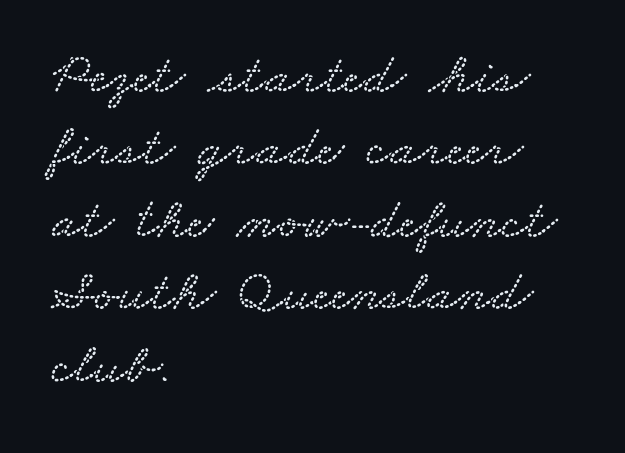
{"width": "wide", "stroke_contrast": "low", "x_height": "small", "monospaced": "no", "underline": "no", "align": "left", "line_spacing": "normal", "line_spacing_ratio": 1.25, "letter_spacing": "normal", "letter_spacing_em": 0.0, "glyph_px": 58}
